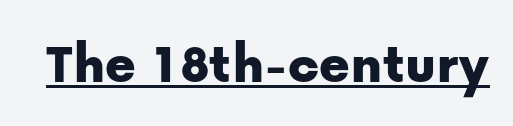
Tracking value appears to be zero — textbook default spacing. This rendering features underlined lettering. No feet cap the strokes, marking this as sans-serif type. This is roman type, the default non-slanted kind. These lines are rendered in a variable-pitch font.
